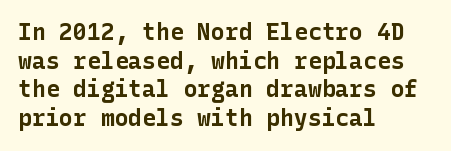
In CSS terms this would be text-align: left. On the weight axis this lands at bold, roughly 700. No word sits above an underline. Regarding leading, the lines here are spaced in the standard way. Quick note: not italic, upright. Glyph-to-glyph distance matches everyday printed text.
